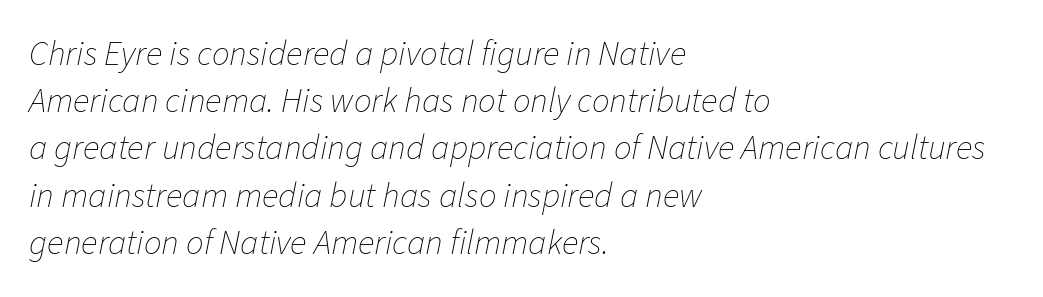
Honestly, the letter spacing is just normal — you wouldn't notice it. Rows of type keep a routine distance in the vertical direction. Notice how the stems are inclined rather than vertical — that's the hallmark of italics. Descenders are the only things crossing below the line. Stem width sits at or under what a default text font uses.
